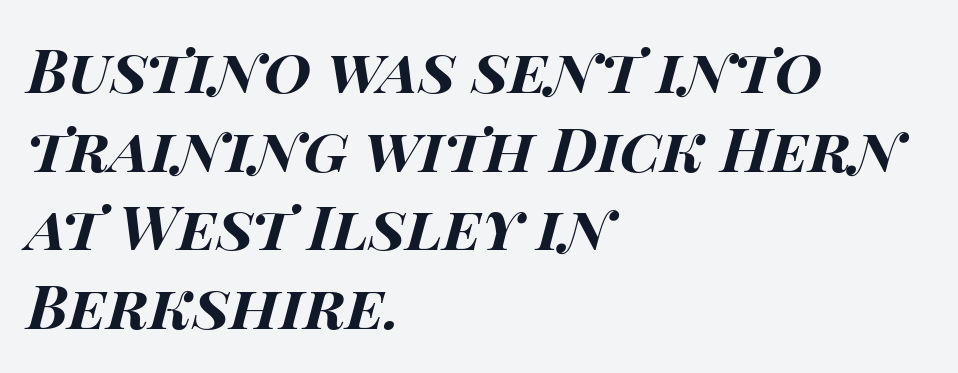
{"italic": "yes", "lean": "right", "slant_degrees": 15, "bold": "yes", "weight": "bold", "width": "wide", "stroke_contrast": "high", "x_height": "large", "monospaced": "no", "underline": "no", "align": "left", "line_spacing": "normal", "line_spacing_ratio": 1.29, "letter_spacing": "normal", "letter_spacing_em": 0.0, "glyph_px": 61}
